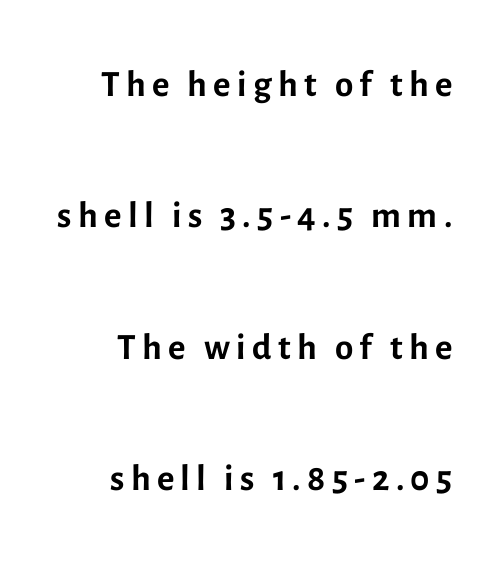
{"serif": "no", "italic": "no", "bold": "no", "weight": "regular", "width": "normal", "x_height": "medium", "monospaced": "no", "underline": "no", "align": "right", "line_spacing": "loose", "line_spacing_ratio": 2.48, "glyph_px": 53}
